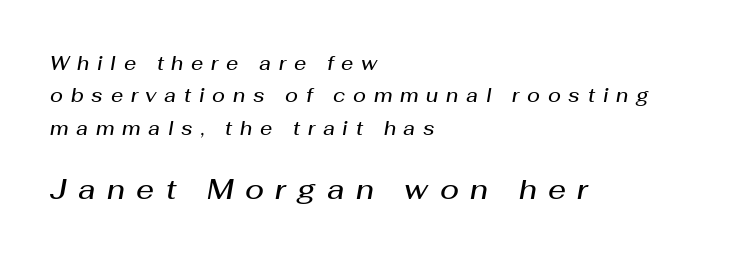
The image shows 28 px semibold type, italic (leaning right); set left-aligned, line spacing 1.71x, unusually wide letter spacing (+0.41 em), not underlined; the second (bottom) block is 1.47x larger; medium stroke contrast and a medium x-height.
